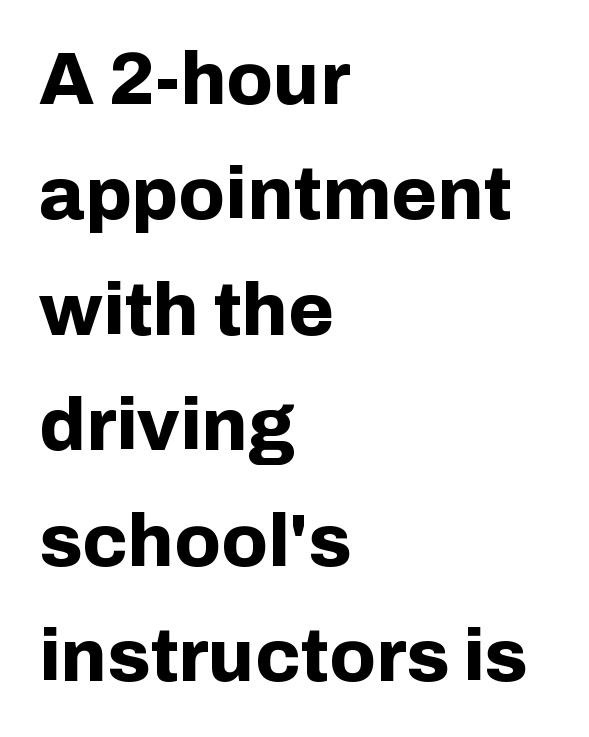
The image shows 74 px bold sans-serif type, upright; set left-aligned, normal line spacing (1.56x), normal letter spacing, not underlined; low stroke contrast and a medium x-height.
